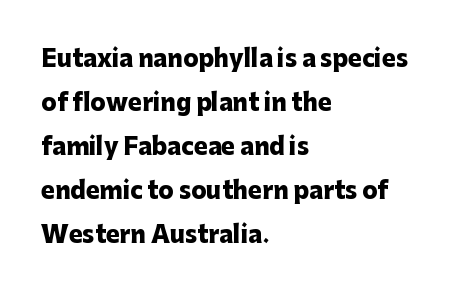
{"italic": "no", "bold": "yes", "underline": "no", "align": "left", "line_spacing": "loose", "line_spacing_ratio": 1.91, "letter_spacing": "normal", "letter_spacing_em": 0.0, "glyph_px": 23}
